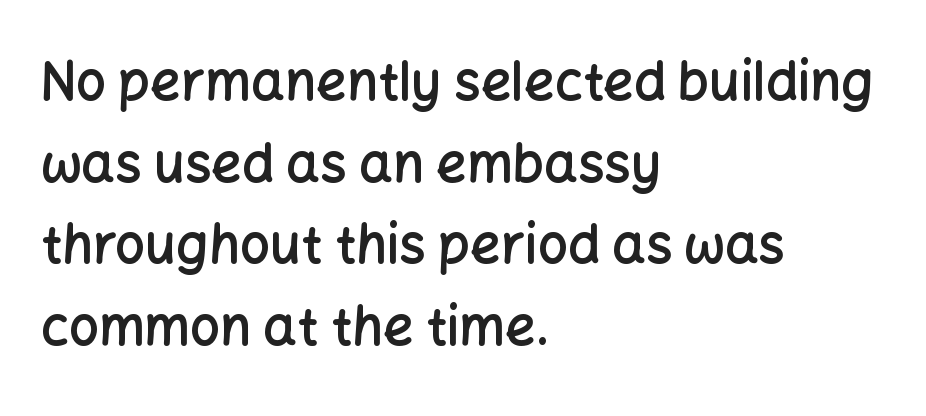
{"serif": "no", "italic": "no", "bold": "semi", "weight": "semibold", "width": "normal", "stroke_contrast": "low", "x_height": "medium", "monospaced": "no", "underline": "no", "align": "left", "line_spacing": "normal", "line_spacing_ratio": 1.54, "letter_spacing": "normal", "letter_spacing_em": 0.0, "glyph_px": 53}
